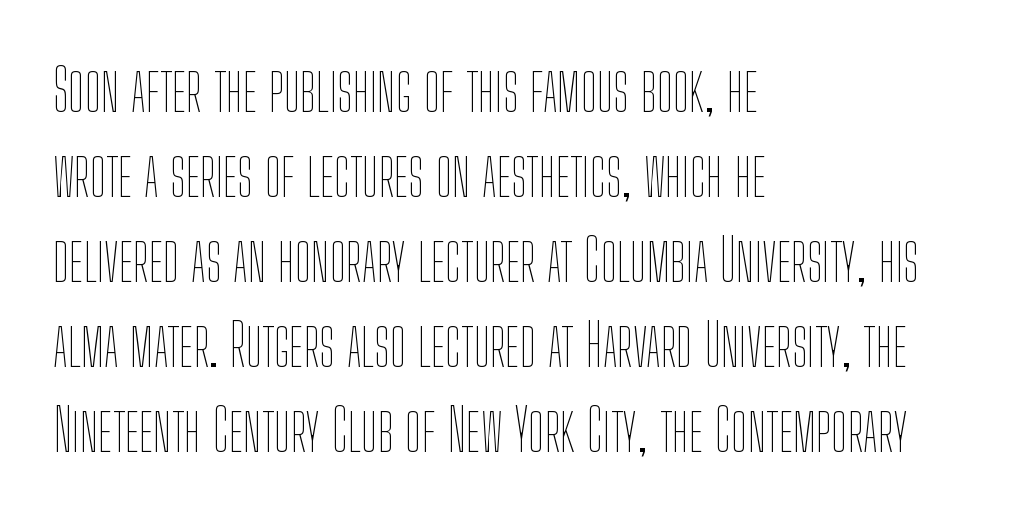
Q: Is the text bold? A: No.
Q: Is the text italic (slanted)? A: No, it is upright.
Q: Is the text underlined? A: No.
Q: How is the paragraph aligned? A: Left-aligned.
Q: Is the spacing between letters normal or unusually wide? A: Normal.
Q: Is the spacing between lines tight, normal or loose? A: Normal.
Q: Width (condensed, normal, or wide)? A: Condensed.
Q: Stroke contrast? A: Low.
Q: x-height? A: Medium.
Q: Monospaced? A: No.
